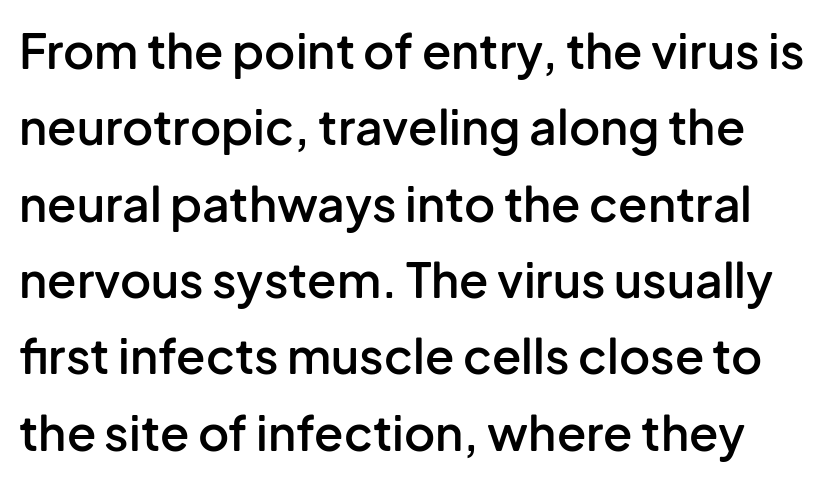
The image shows 48 px semibold sans-serif type, upright; set normal line spacing (1.59x), normal letter spacing, not underlined; low stroke contrast and a medium x-height.
